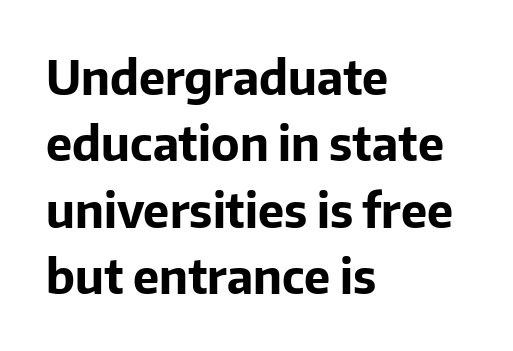
Q: Is the text bold? A: Yes.
Q: Is the text italic (slanted)? A: No, it is upright.
Q: Is the typeface a serif or a sans-serif typeface? A: Sans-serif.
Q: Is the text underlined? A: No.
Q: How is the paragraph aligned? A: Left-aligned.
Q: Is the spacing between letters normal or unusually wide? A: Normal.
Q: Is the spacing between lines tight, normal or loose? A: Normal.
Q: Width (condensed, normal, or wide)? A: Normal.
Q: Stroke contrast? A: Low.
Q: x-height? A: Medium.
Q: Monospaced? A: No.
